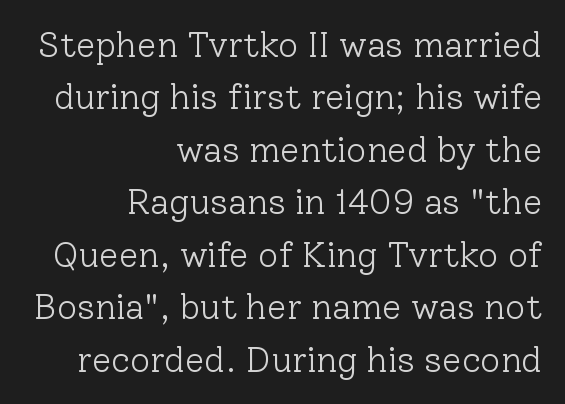
Q: Is the text bold? A: No.
Q: Is the text italic (slanted)? A: No, it is upright.
Q: Is the typeface a serif or a sans-serif typeface? A: Serif.
Q: Is the text underlined? A: No.
Q: How is the paragraph aligned? A: Right-aligned.
Q: Is the spacing between letters normal or unusually wide? A: Normal.
Q: Is the spacing between lines tight, normal or loose? A: Normal.
Q: Width (condensed, normal, or wide)? A: Normal.
Q: Stroke contrast? A: Low.
Q: x-height? A: Medium.
Q: Monospaced? A: No.
